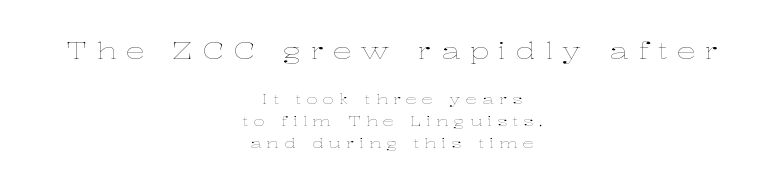
The lines in this sample share a center point and differ in where they start and stop. Underlining? Definitely not there. In terms of letterspacing, this is a distinctly airy, spread setting. Whoever set this made the first block the dominant, larger element.
